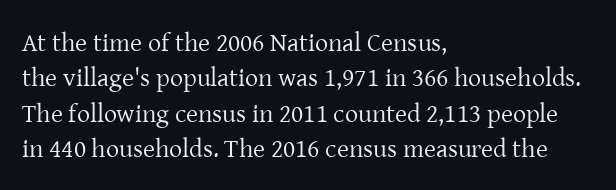
Q: Is the text bold? A: No.
Q: Is the text italic (slanted)? A: No, it is upright.
Q: Is the text underlined? A: No.
Q: How is the paragraph aligned? A: Left-aligned.
Q: Is the spacing between letters normal or unusually wide? A: Normal.
Q: Is the spacing between lines tight, normal or loose? A: Normal.
